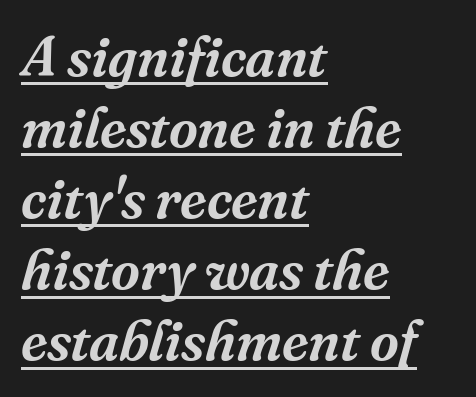
{"serif": "yes", "italic": "yes", "lean": "right", "slant_degrees": 16, "width": "normal", "stroke_contrast": "medium", "x_height": "medium", "monospaced": "no", "underline": "yes", "align": "left", "line_spacing": "normal", "line_spacing_ratio": 1.27, "letter_spacing": "normal", "letter_spacing_em": 0.0, "glyph_px": 56}
